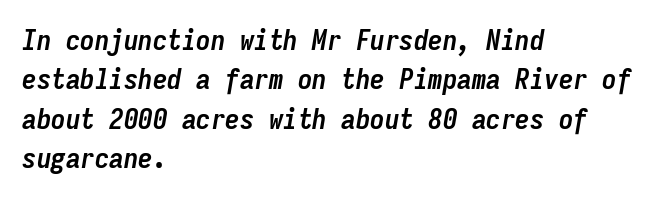
The image shows 29 px semibold, condensed type, italic (leaning right), monospaced; set left-aligned, normal line spacing (1.36x), normal letter spacing, not underlined; low stroke contrast and a medium x-height.
